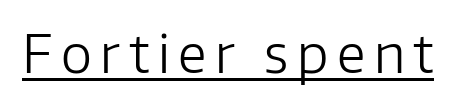
The image shows 53 px light sans-serif type, upright; set underlined; low stroke contrast and a medium x-height.
